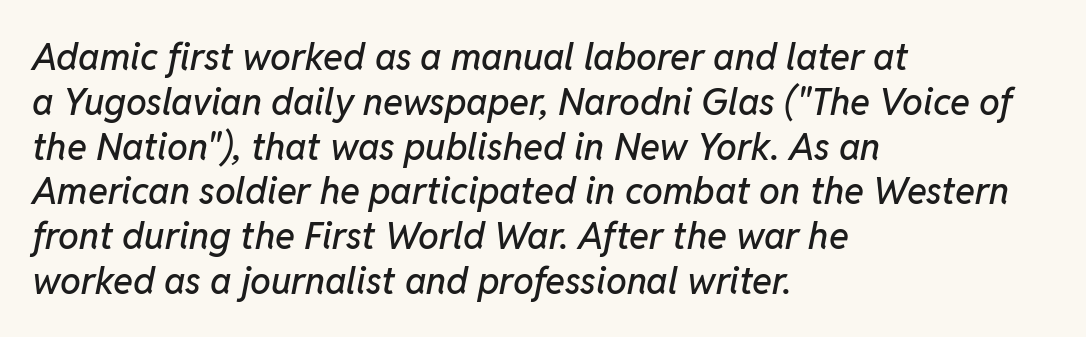
Q: Is the text italic (slanted)? A: Yes, it leans right by about 11 degrees.
Q: Is the text underlined? A: No.
Q: How is the paragraph aligned? A: Left-aligned.
Q: Is the spacing between letters normal or unusually wide? A: Normal.
Q: Width (condensed, normal, or wide)? A: Normal.
Q: Stroke contrast? A: Low.
Q: x-height? A: Medium.
Q: Monospaced? A: No.
